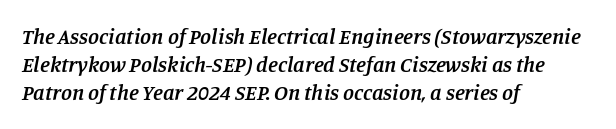
The space between consecutive lines is moderate. Where is the straight margin? On the left. The passage shown is semibold, sitting just below true bold. The passage shown is not underscored anywhere.
